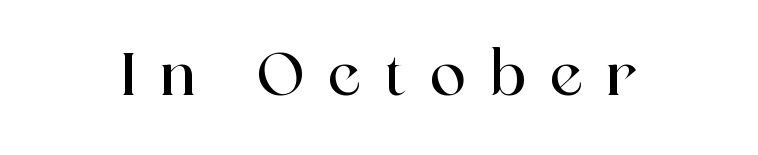
The designer went with a serif here, giving each stem small feet. The face used here is proportionally spaced, like ordinary book or web type. Glance below the letters and you will spot only blank space. The horizontal fit of the characters is loose and conspicuously gappy. Upright lettering throughout.
